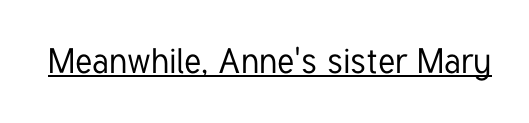
The image shows 35 px condensed sans-serif type, upright; set normal letter spacing, underlined; low stroke contrast and a medium x-height.
